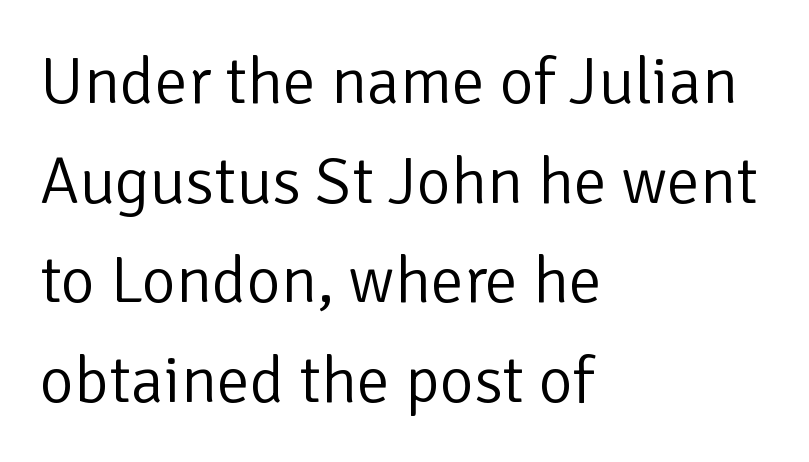
The image shows 66 px light sans-serif type, upright; set left-aligned, normal line spacing (1.51x), normal letter spacing, not underlined; low stroke contrast and a medium x-height.
